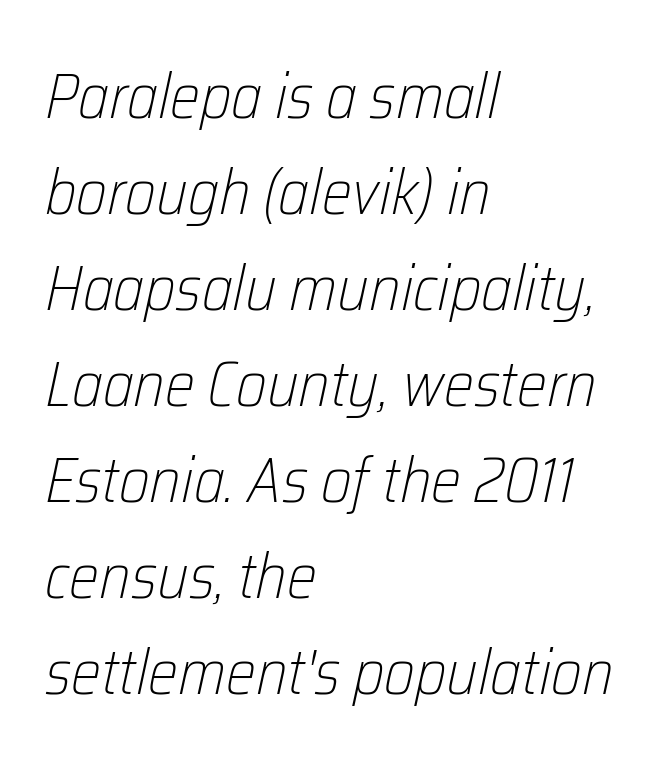
The image shows 64 px light, condensed type, italic (leaning right); set left-aligned, normal line spacing (1.5x), normal letter spacing, not underlined; low stroke contrast and a medium x-height.
